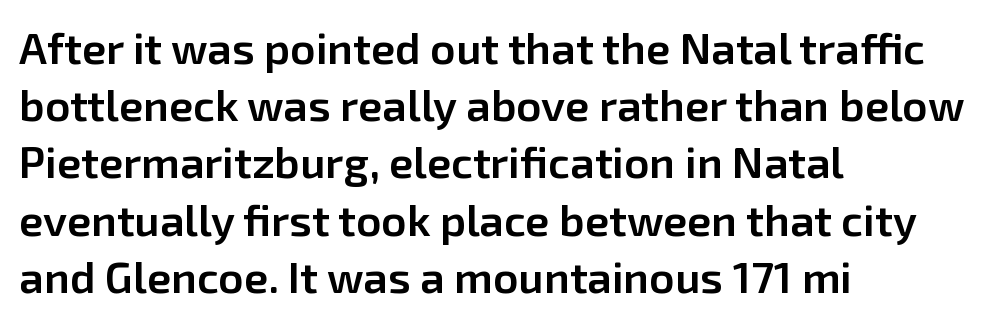
{"serif": "no", "italic": "no", "bold": "semi", "weight": "semibold", "width": "normal", "stroke_contrast": "low", "x_height": "medium", "monospaced": "no", "underline": "no", "align": "left", "line_spacing": "normal", "line_spacing_ratio": 1.3, "letter_spacing": "normal", "letter_spacing_em": 0.0, "glyph_px": 44}
